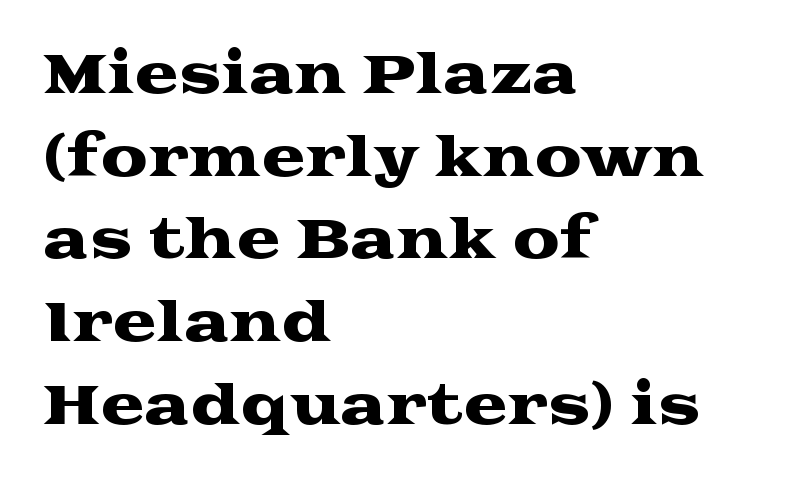
The image shows 53 px wide serif type, upright; set left-aligned, normal line spacing (1.56x), normal letter spacing, not underlined; medium stroke contrast and a medium x-height.
